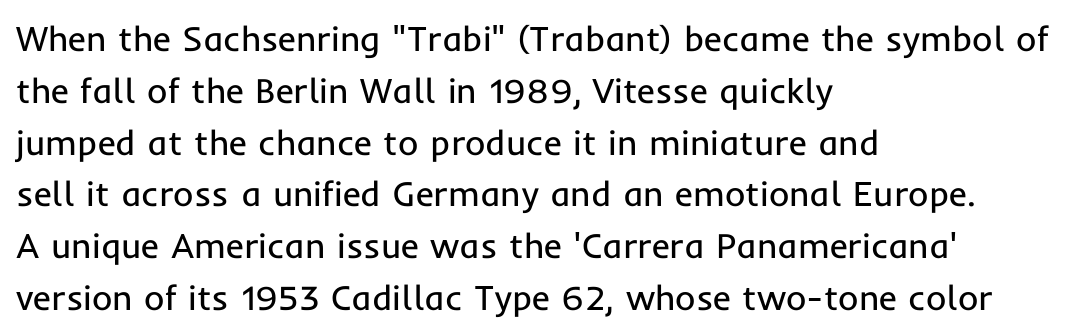
Q: Is the text bold? A: No.
Q: Is the text italic (slanted)? A: No, it is upright.
Q: Is the typeface a serif or a sans-serif typeface? A: Sans-serif.
Q: Is the text underlined? A: No.
Q: How is the paragraph aligned? A: Left-aligned.
Q: Is the spacing between letters normal or unusually wide? A: Normal.
Q: Is the spacing between lines tight, normal or loose? A: Normal.
Q: Width (condensed, normal, or wide)? A: Normal.
Q: Stroke contrast? A: Low.
Q: x-height? A: Medium.
Q: Monospaced? A: No.
